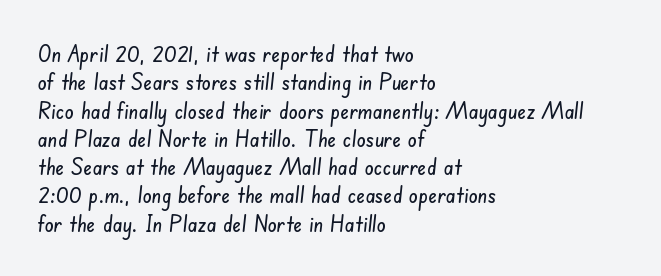
{"underline": "no", "align": "left", "line_spacing_ratio": 1.23, "letter_spacing": "normal", "letter_spacing_em": 0.0, "glyph_px": 23}
